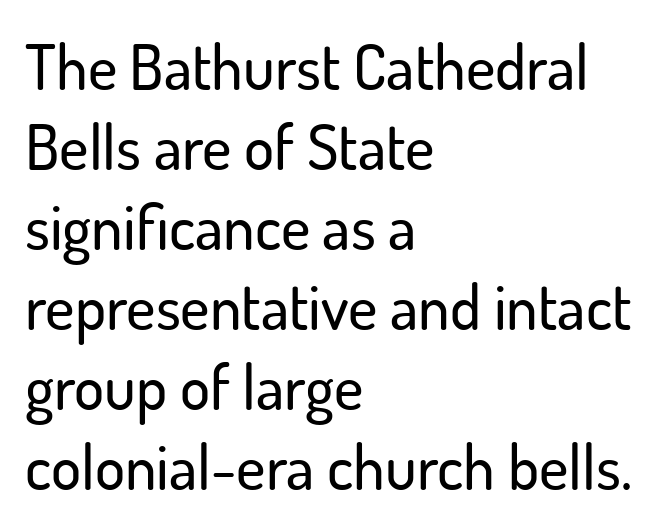
Q: Is the text italic (slanted)? A: No, it is upright.
Q: Is the typeface a serif or a sans-serif typeface? A: Sans-serif.
Q: Is the text underlined? A: No.
Q: How is the paragraph aligned? A: Left-aligned.
Q: Is the spacing between letters normal or unusually wide? A: Normal.
Q: Is the spacing between lines tight, normal or loose? A: Normal.
Q: Width (condensed, normal, or wide)? A: Normal.
Q: Stroke contrast? A: Low.
Q: x-height? A: Small.
Q: Monospaced? A: No.
